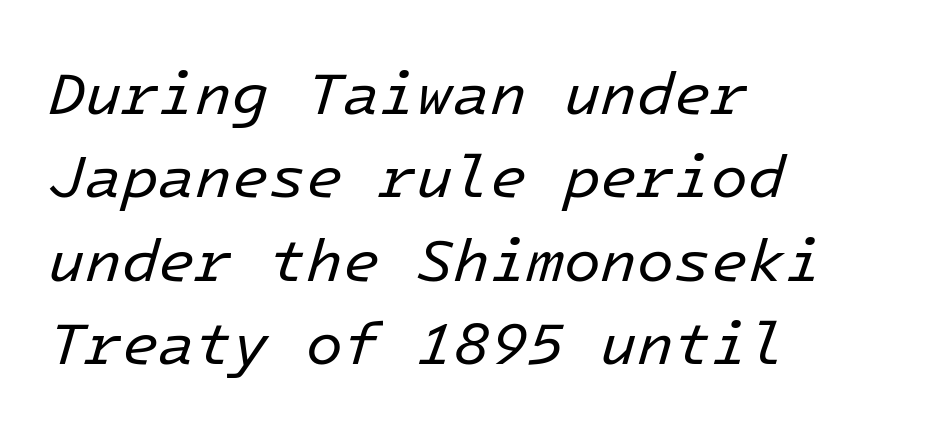
The image shows 60 px regular-weight type, italic (leaning right); set left-aligned, normal line spacing (1.39x), normal letter spacing, not underlined; low stroke contrast and a medium x-height.
